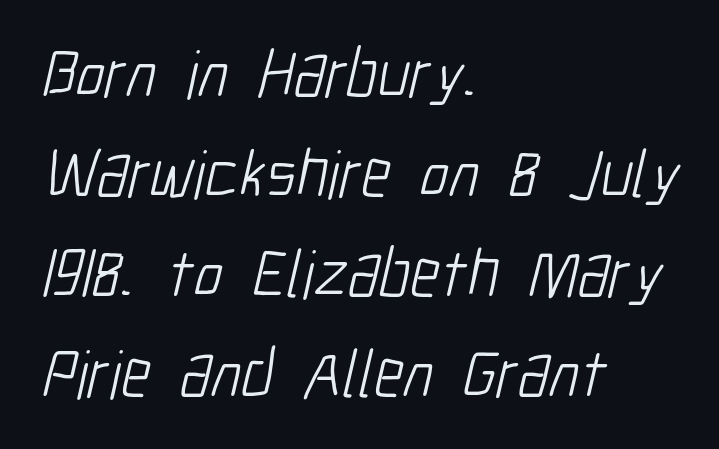
{"serif": "no", "bold": "no", "weight": "light", "width": "condensed", "stroke_contrast": "low", "x_height": "medium", "monospaced": "no", "underline": "no", "align": "left", "line_spacing": "normal", "line_spacing_ratio": 1.47, "letter_spacing": "normal", "letter_spacing_em": 0.0, "glyph_px": 68}
